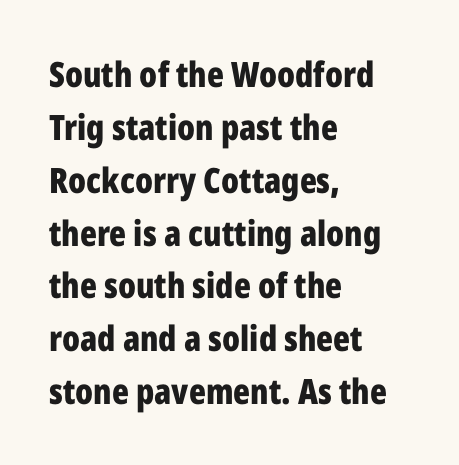
Q: Is the text bold? A: Yes.
Q: Is the text italic (slanted)? A: No, it is upright.
Q: Is the typeface a serif or a sans-serif typeface? A: Sans-serif.
Q: Is the text underlined? A: No.
Q: How is the paragraph aligned? A: Left-aligned.
Q: Is the spacing between letters normal or unusually wide? A: Normal.
Q: Is the spacing between lines tight, normal or loose? A: Normal.
Q: Width (condensed, normal, or wide)? A: Condensed.
Q: Stroke contrast? A: Low.
Q: x-height? A: Medium.
Q: Monospaced? A: No.
